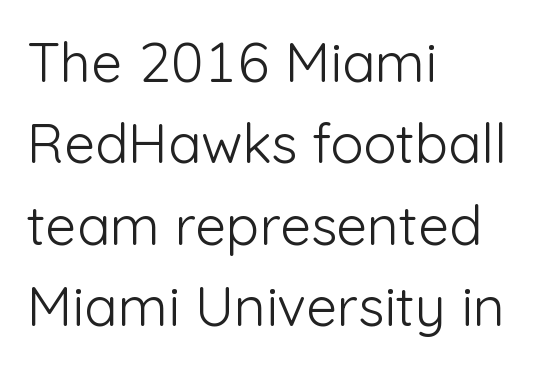
{"serif": "no", "italic": "no", "bold": "no", "weight": "light", "width": "normal", "stroke_contrast": "low", "x_height": "medium", "monospaced": "no", "underline": "no", "align": "left", "line_spacing": "normal", "line_spacing_ratio": 1.48, "letter_spacing": "normal", "letter_spacing_em": 0.0, "glyph_px": 55}
